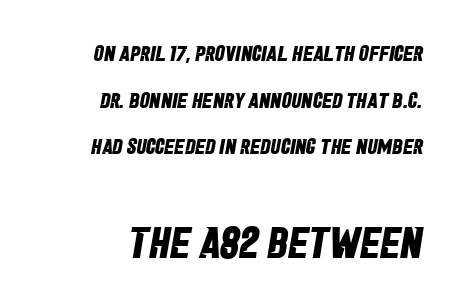
Varying glyph widths throughout — classic text-font behaviour. Caption: upper text group reduced, lower text group enlarged. Thick stems and heavy bowls — unmistakably bold. This rendering uses right alignment, leaving the left contour irregular. The horizontal fit of the characters is conventional and even. Honestly, there is no underline to notice here at all.
